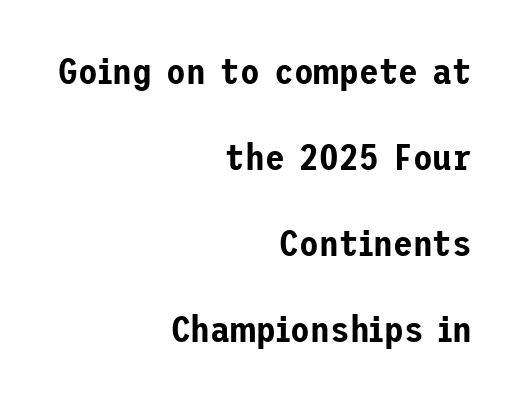
Q: Is the text italic (slanted)? A: No, it is upright.
Q: Is the typeface a serif or a sans-serif typeface? A: Sans-serif.
Q: Is the text underlined? A: No.
Q: How is the paragraph aligned? A: Right-aligned.
Q: Is the spacing between letters normal or unusually wide? A: Normal.
Q: Is the spacing between lines tight, normal or loose? A: Loose.
Q: Width (condensed, normal, or wide)? A: Normal.
Q: Stroke contrast? A: Low.
Q: x-height? A: Medium.
